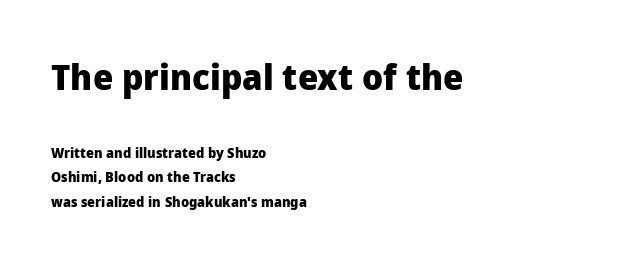
Q: Is the text bold? A: Yes.
Q: Is the text italic (slanted)? A: No, it is upright.
Q: Is the typeface a serif or a sans-serif typeface? A: Sans-serif.
Q: Is the text underlined? A: No.
Q: How is the paragraph aligned? A: Left-aligned.
Q: Is the spacing between letters normal or unusually wide? A: Normal.
Q: Which block of text is set in a larger size, the first (top) or the second (bottom)? A: The first (top) one.
Q: Width (condensed, normal, or wide)? A: Normal.
Q: Stroke contrast? A: Low.
Q: x-height? A: Medium.
Q: Monospaced? A: No.
